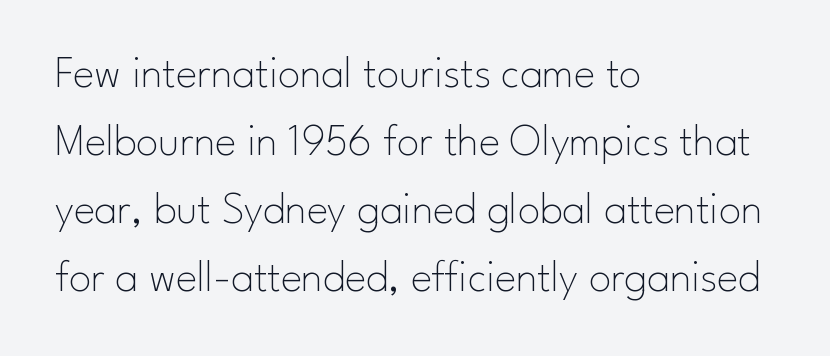
The image shows 45 px thin sans-serif type, upright; set left-aligned, normal line spacing (1.51x), normal letter spacing, not underlined; low stroke contrast and a small x-height.
